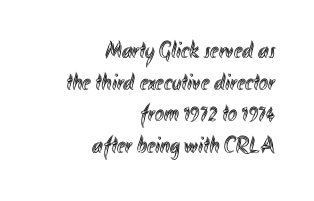
Q: Is the text italic (slanted)? A: Yes.
Q: Is the text underlined? A: No.
Q: How is the paragraph aligned? A: Right-aligned.
Q: Is the spacing between letters normal or unusually wide? A: Normal.
Q: Is the spacing between lines tight, normal or loose? A: Normal.
